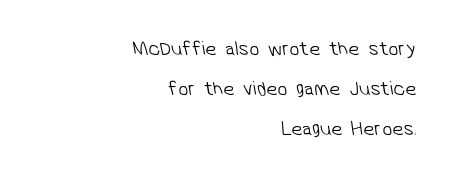
The image shows 20 px text type; set right-aligned, loose line spacing (1.99x), normal letter spacing, not underlined.
